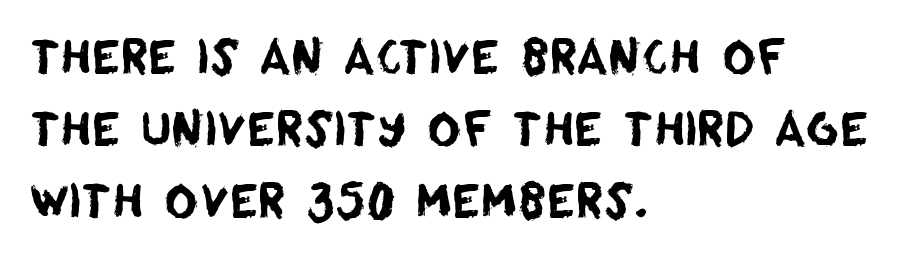
Clear beneath every line of the passage. Proportional: the letters do not fall into vertical columns. Normally led — the rows are evenly, conventionally spaced. Type style note: lacks serifs.
